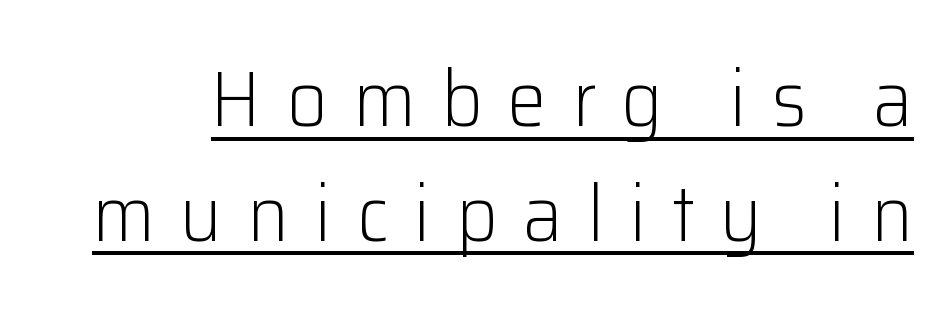
{"serif": "no", "italic": "no", "bold": "no", "weight": "light", "width": "normal", "stroke_contrast": "low", "x_height": "medium", "monospaced": "no", "underline": "yes", "line_spacing": "normal", "line_spacing_ratio": 1.45, "letter_spacing": "wide", "letter_spacing_em": 0.32, "glyph_px": 79}
